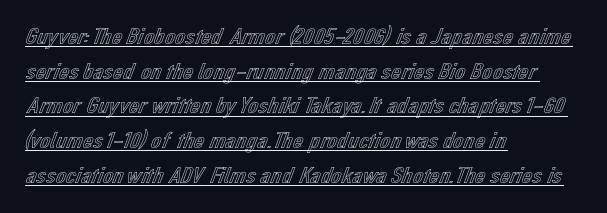
The image shows 23 px text type; set left-aligned, normal line spacing (1.51x), normal letter spacing, underlined.
